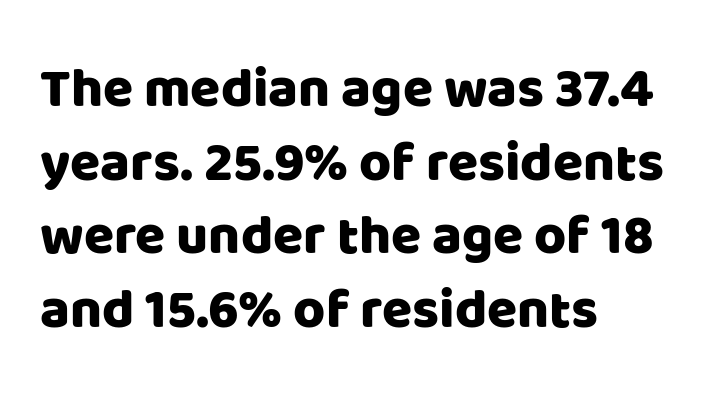
{"serif": "no", "italic": "no", "width": "normal", "stroke_contrast": "low", "x_height": "large", "monospaced": "no", "underline": "no", "align": "left", "line_spacing": "normal", "line_spacing_ratio": 1.34, "letter_spacing": "normal", "letter_spacing_em": 0.0, "glyph_px": 55}
